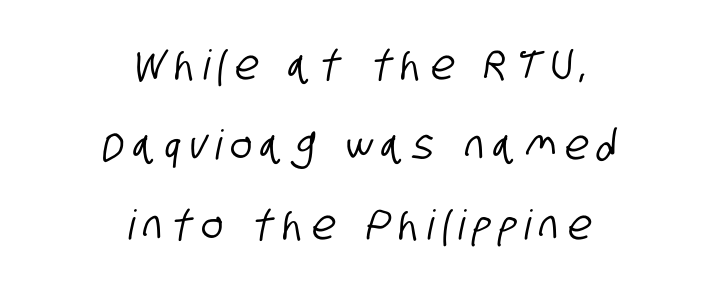
Q: Is the typeface a serif or a sans-serif typeface? A: Sans-serif.
Q: Is the text underlined? A: No.
Q: How is the paragraph aligned? A: Centered.
Q: Is the spacing between letters normal or unusually wide? A: Unusually wide.
Q: Is the spacing between lines tight, normal or loose? A: Loose.
Q: Width (condensed, normal, or wide)? A: Condensed.
Q: Stroke contrast? A: Low.
Q: x-height? A: Large.
Q: Monospaced? A: No.
